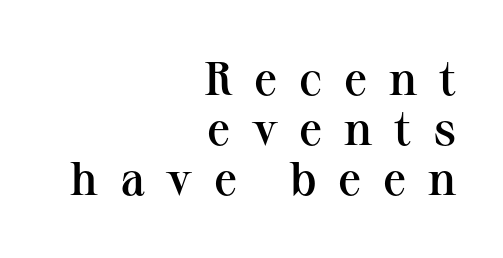
The image shows 47 px semibold serif type, upright; set right-aligned, tight line spacing (1.06x), unusually wide letter spacing (+0.46 em), not underlined; medium stroke contrast and a medium x-height.
